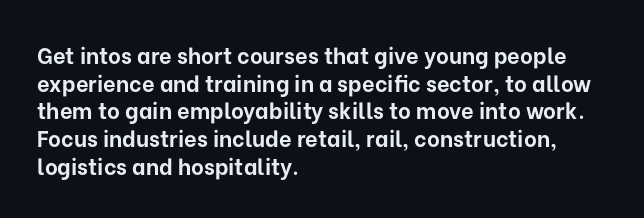
The image shows 22 px bold type, upright; set left-aligned, normal line spacing (1.26x), normal letter spacing, not underlined.
